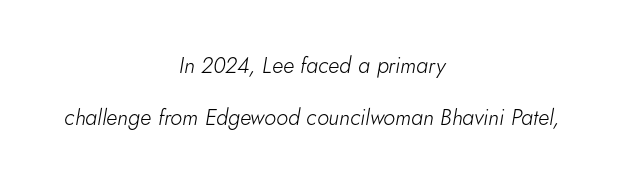
The image shows 22 px text type, italic (leaning right); set centered, loose line spacing (2.38x), normal letter spacing, not underlined.
